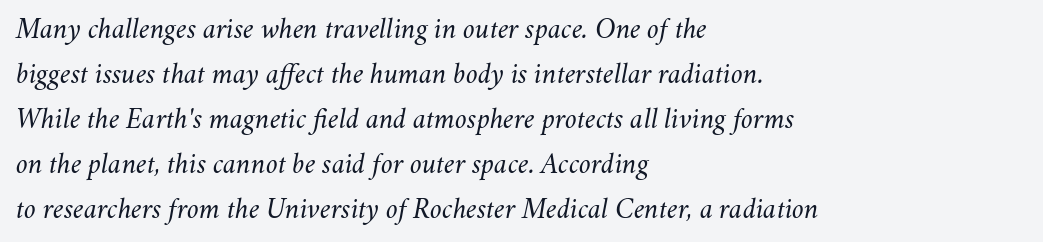
Q: Is the text bold? A: No.
Q: Is the text italic (slanted)? A: Yes, it leans right by about 11 degrees.
Q: Is the text underlined? A: No.
Q: How is the paragraph aligned? A: Left-aligned.
Q: Is the spacing between letters normal or unusually wide? A: Normal.
Q: Is the spacing between lines tight, normal or loose? A: Normal.
Q: Width (condensed, normal, or wide)? A: Normal.
Q: Stroke contrast? A: Medium.
Q: x-height? A: Small.
Q: Monospaced? A: No.
